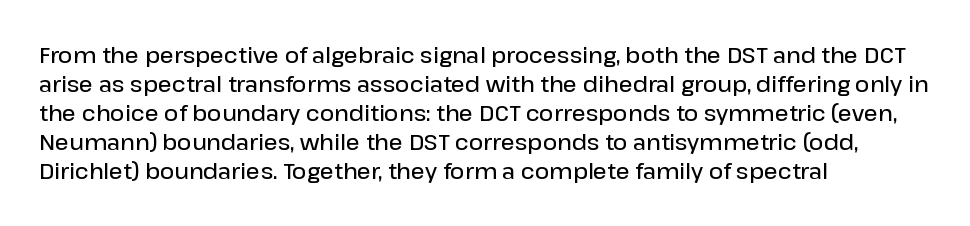
If you drew a ruler down the left edge, every line would touch it. The specimen reads as upright at a glance. The rendering uses a moderate line-height, typical for paragraphs. Has an underline been added? It has not. The line texture is even and compact thanks to regular tracking. Summary of weight: moderately heavy, a semibold.
